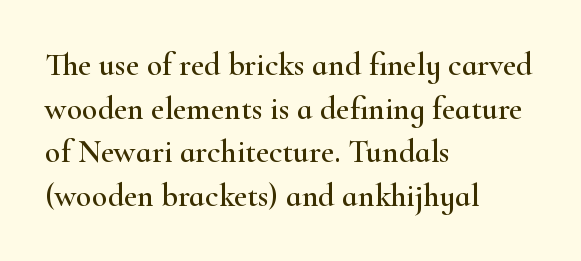
{"serif": "yes", "italic": "no", "width": "wide", "stroke_contrast": "high", "x_height": "small", "monospaced": "no", "underline": "no", "align": "left", "line_spacing": "normal", "line_spacing_ratio": 1.36, "letter_spacing": "normal", "letter_spacing_em": 0.0, "glyph_px": 32}
